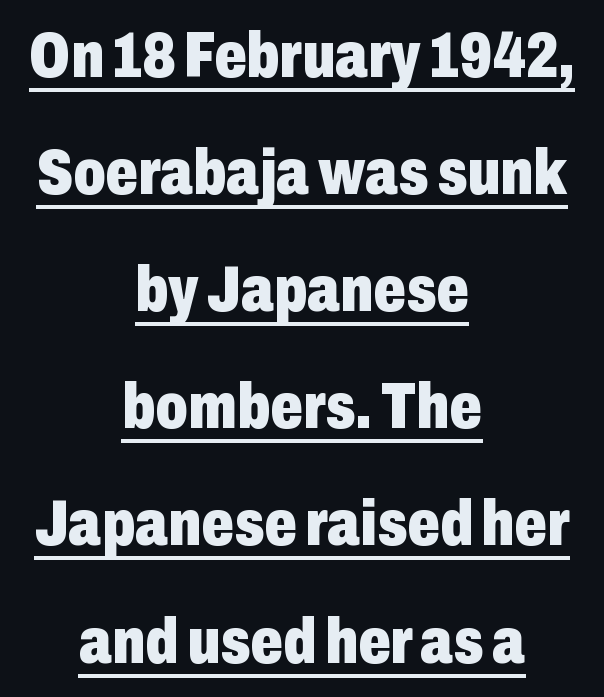
Each letter keeps its own natural width here, so spacing adapts to shape. Look at the tracking — it's just the regular setting, nothing added. Unlike italic type, these characters show no tilt at all. Type style note: lacks serifs.
